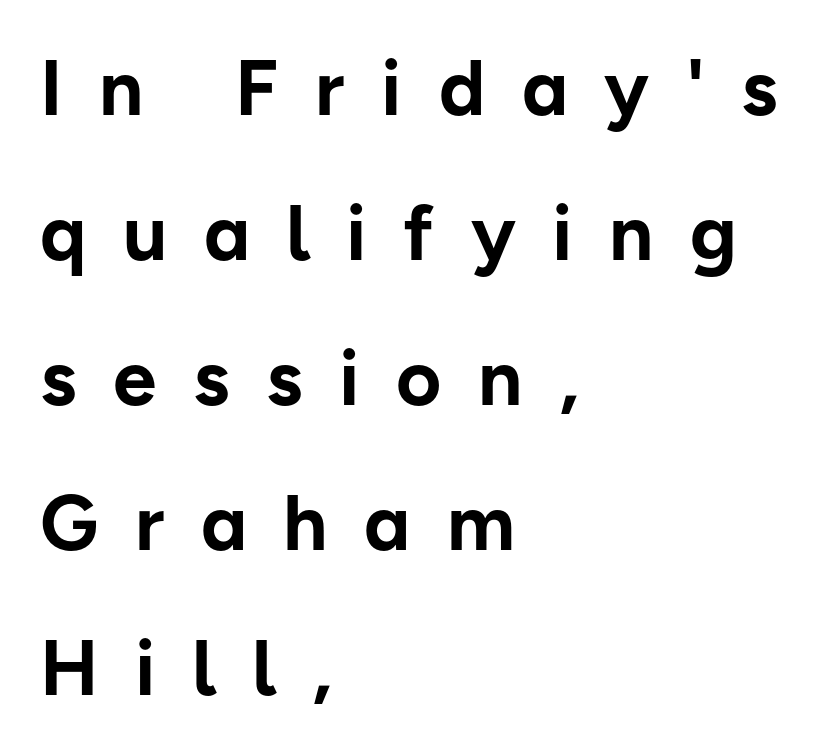
Where is the straight margin? On the left. Posture: straight, roman, zero tilt. Inter-character spacing is expanded well beyond the font's built-in metrics. Underline: absent. The characters look thick and weighty, a clear bold.
